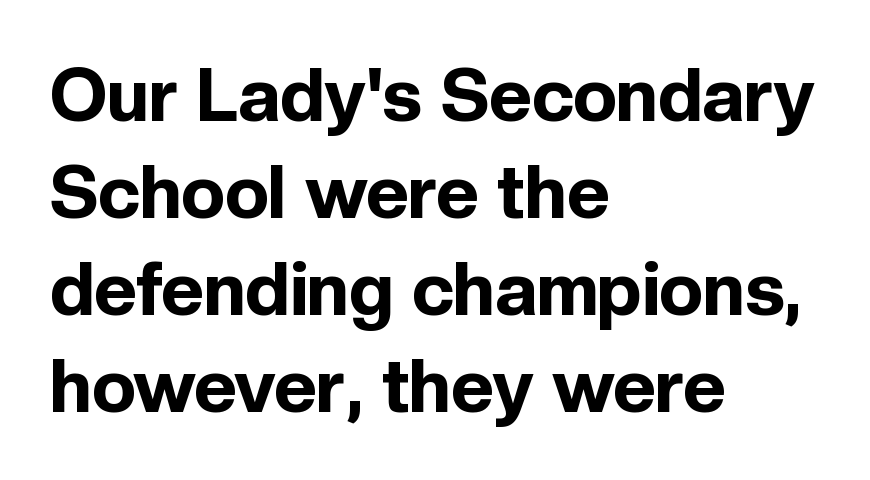
{"serif": "no", "italic": "no", "bold": "yes", "weight": "bold", "width": "normal", "x_height": "medium", "monospaced": "no", "underline": "no", "align": "left", "line_spacing": "normal", "line_spacing_ratio": 1.31, "letter_spacing": "normal", "letter_spacing_em": 0.0, "glyph_px": 74}
